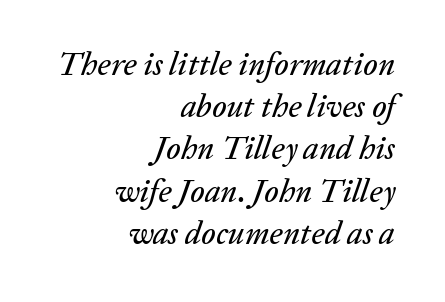
The image shows 32 px text type, italic (leaning right); set right-aligned, normal line spacing (1.32x), normal letter spacing, not underlined; low stroke contrast and a medium x-height.
